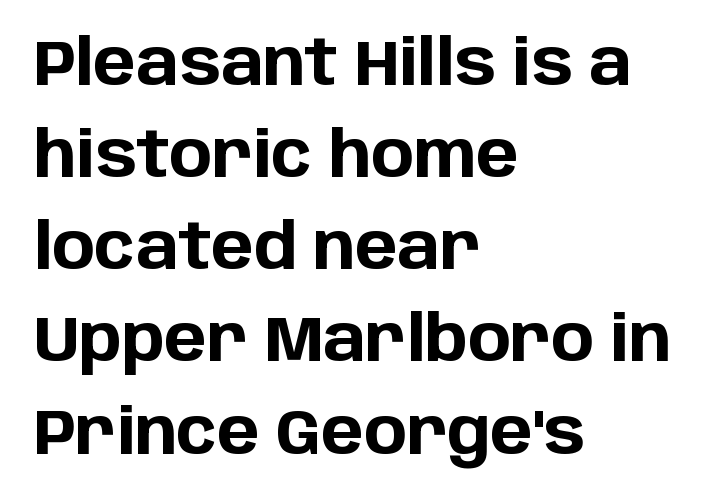
Q: Is the text bold? A: Yes.
Q: Is the text italic (slanted)? A: No, it is upright.
Q: Is the typeface a serif or a sans-serif typeface? A: Sans-serif.
Q: Is the text underlined? A: No.
Q: How is the paragraph aligned? A: Left-aligned.
Q: Is the spacing between letters normal or unusually wide? A: Normal.
Q: Is the spacing between lines tight, normal or loose? A: Normal.
Q: Width (condensed, normal, or wide)? A: Normal.
Q: Stroke contrast? A: Low.
Q: x-height? A: Large.
Q: Monospaced? A: No.
